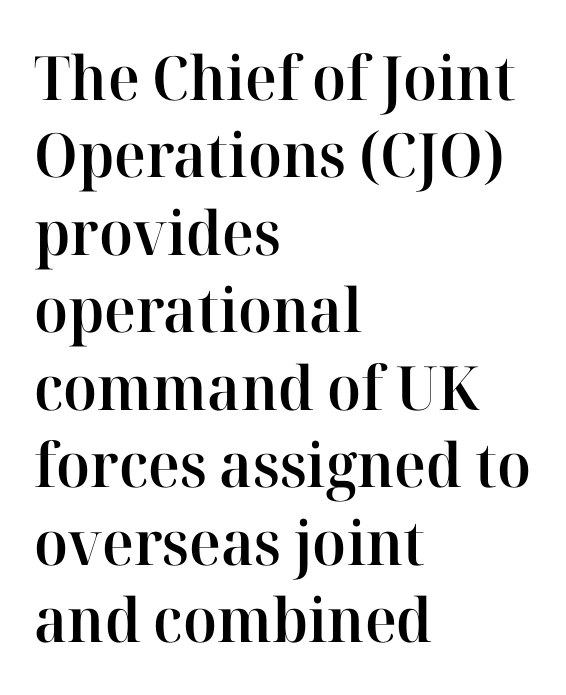
Is this a fixed-width face? No — the glyphs have proportional, varying widths. The rows are spaced the way most documents space them. Upright lettering throughout. A somewhat darkened texture: the type is semibold rather than bold. The rag falls on the right side of this text block. Typographically, this falls in the serif category.
